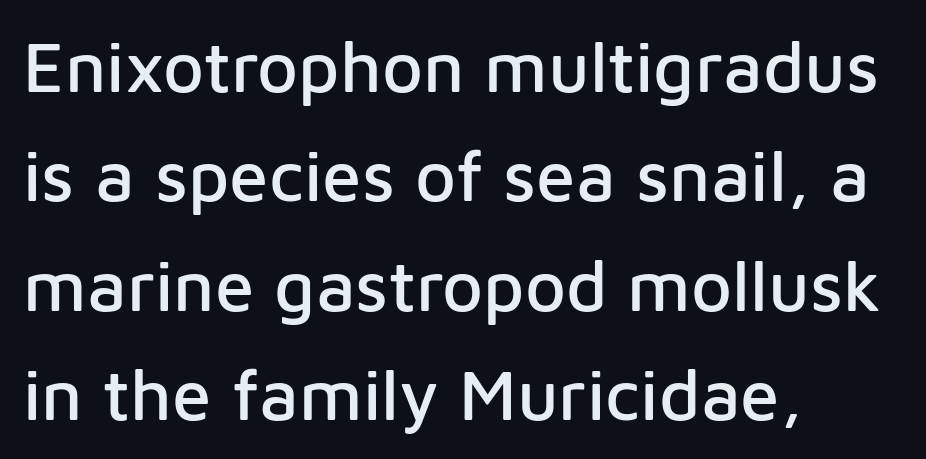
If you measured baseline to baseline, you'd find a middling distance. Beneath every word, the page is bare. The face used here is rendered with its standard letterfit. Which margin do the lines hug? The left one — the right edge is uneven. The face used here is proportionally spaced, like ordinary book or web type.
